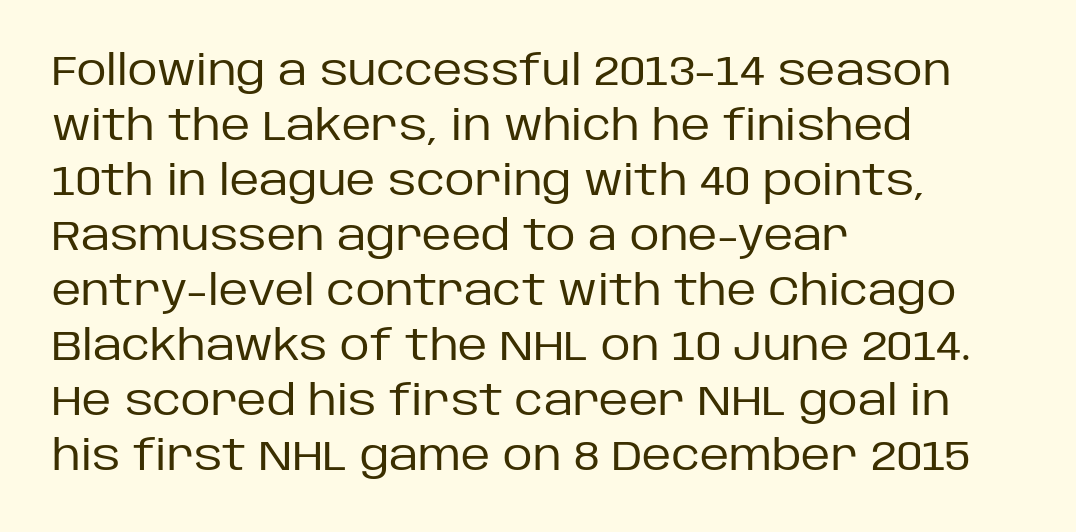
The image shows 41 px regular-weight sans-serif type, upright; set left-aligned, normal line spacing (1.34x), normal letter spacing, not underlined; low stroke contrast and a large x-height.
